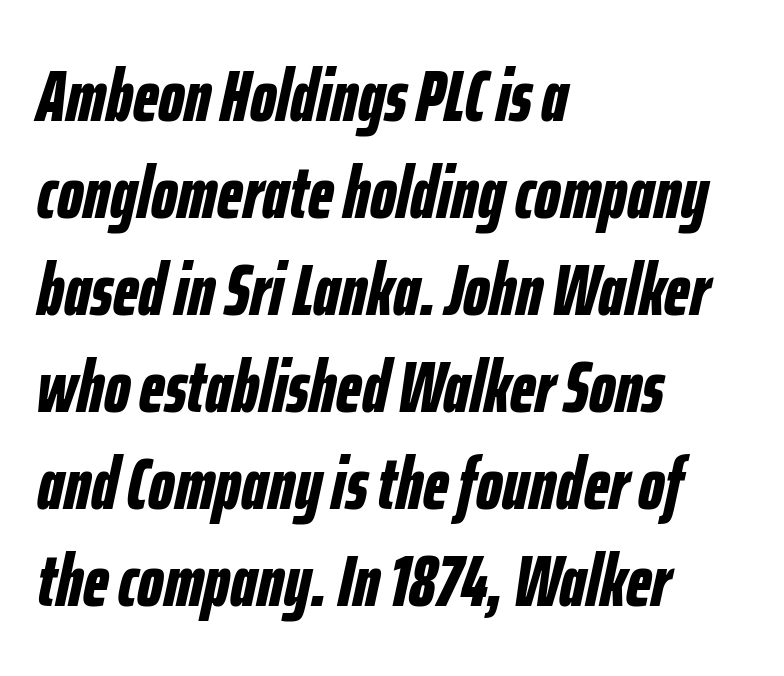
{"italic": "yes", "lean": "right", "slant_degrees": 12, "bold": "yes", "weight": "bold", "width": "condensed", "stroke_contrast": "low", "x_height": "medium", "monospaced": "no", "underline": "no", "align": "left", "line_spacing": "normal", "line_spacing_ratio": 1.31, "letter_spacing": "normal", "letter_spacing_em": 0.0, "glyph_px": 74}
